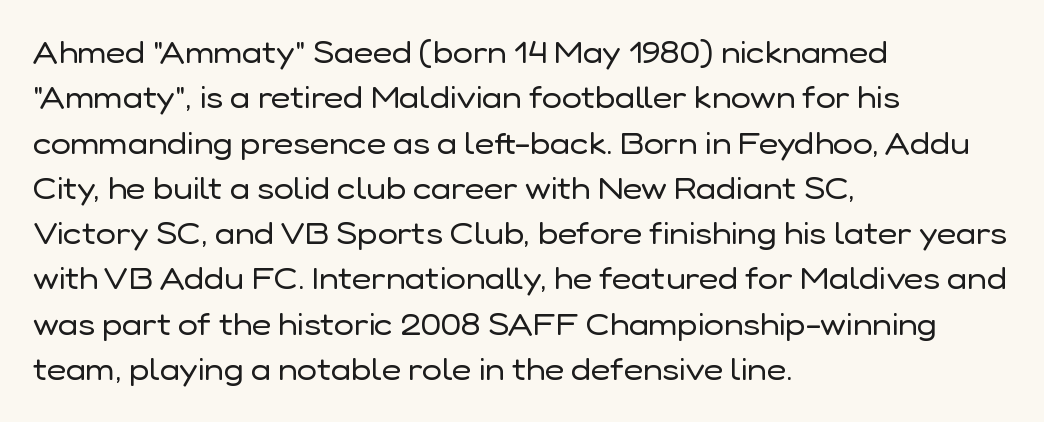
The image shows 30 px regular-weight sans-serif type, upright; set left-aligned, normal line spacing (1.51x), normal letter spacing, not underlined; low stroke contrast and a medium x-height.
